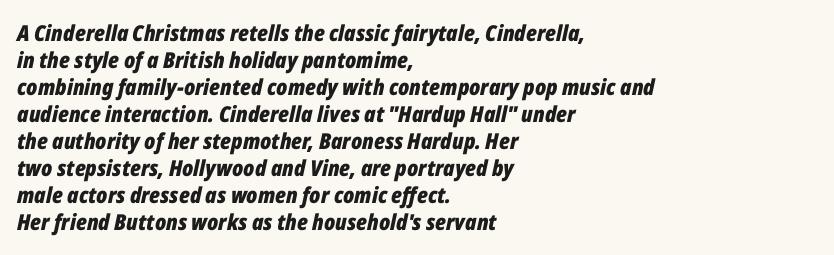
The image shows 22 px bold type, italic (leaning right); set left-aligned, line spacing 1.23x, normal letter spacing, not underlined.
